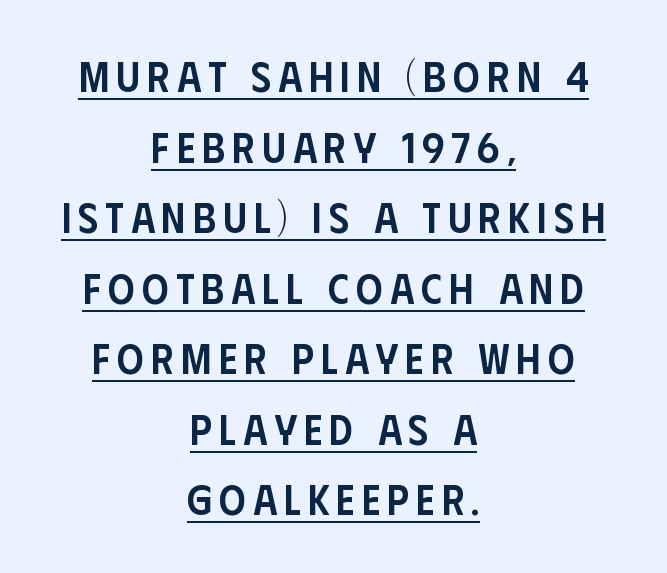
Q: Is the text bold? A: Semi-bold.
Q: Is the text italic (slanted)? A: No, it is upright.
Q: Is the typeface a serif or a sans-serif typeface? A: Sans-serif.
Q: Is the text underlined? A: Yes.
Q: How is the paragraph aligned? A: Centered.
Q: Is the spacing between lines tight, normal or loose? A: Normal.
Q: Width (condensed, normal, or wide)? A: Condensed.
Q: Stroke contrast? A: Low.
Q: x-height? A: Large.
Q: Monospaced? A: No.
